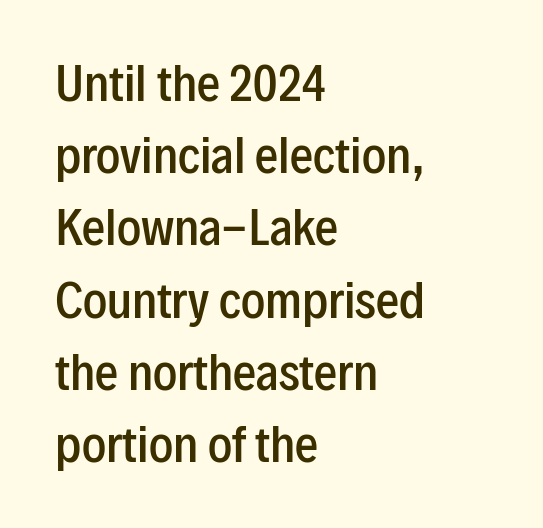
Decoration check: the copy has no underline. Caption: standard tracking, unaltered. Is there any slant? The stems are plumb. The characters display no serif detailing; their extremities are plain. Summary of weight: moderately heavy, a semibold.
